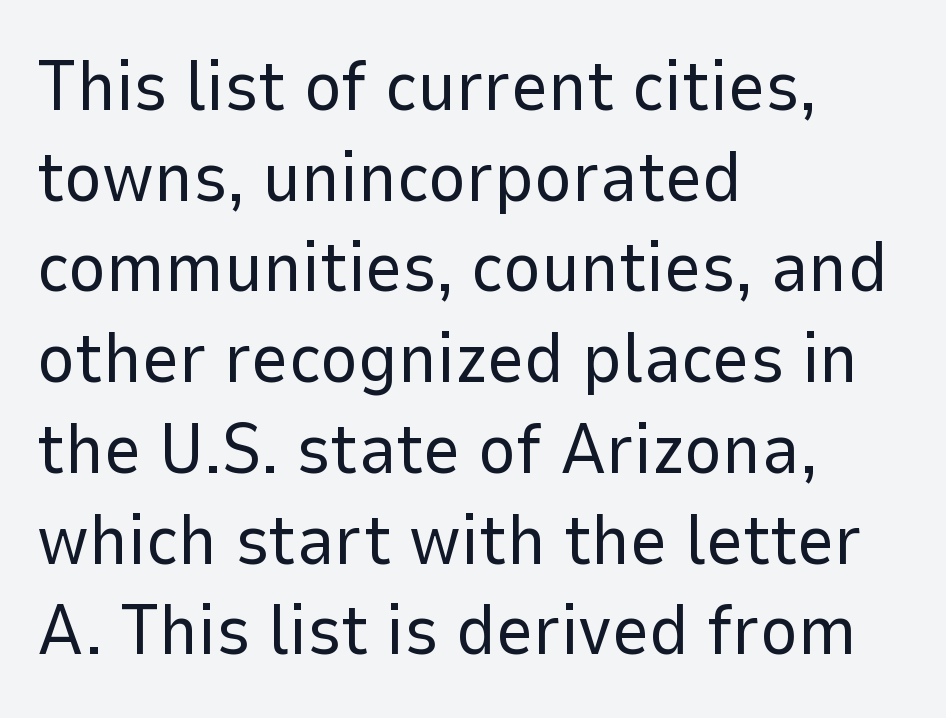
Leftover space on each line is placed entirely after the last word. The specimen reads as upright at a glance. Typographically, this falls in the sans-serif category. Words appear dense and cohesive because spacing is normal.
